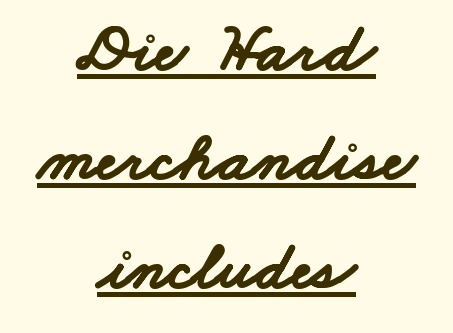
{"serif": "no", "bold": "yes", "weight": "bold", "width": "wide", "stroke_contrast": "low", "x_height": "small", "monospaced": "no", "underline": "yes", "align": "center", "line_spacing": "normal", "line_spacing_ratio": 1.58, "letter_spacing": "normal", "letter_spacing_em": 0.0, "glyph_px": 69}
